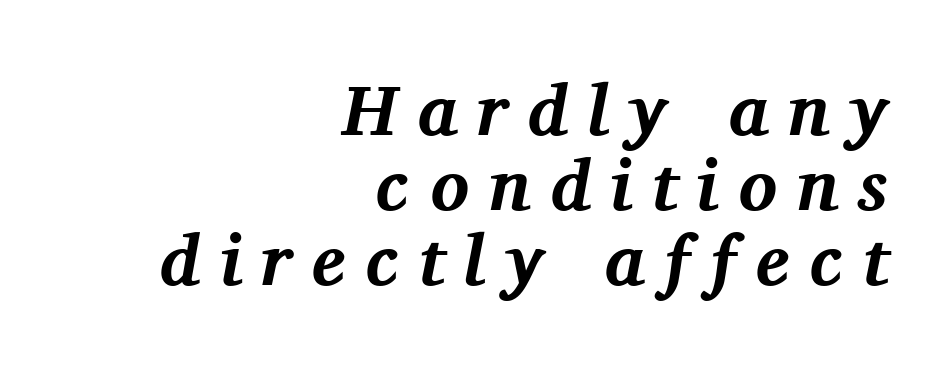
Serif or sans? Serif — the stroke terminals have little feet. Closely set lines give the paragraph a compact silhouette. Compared with ordinary roman type, these characters are visibly tilted. Proportional: the letters do not fall into vertical columns.
